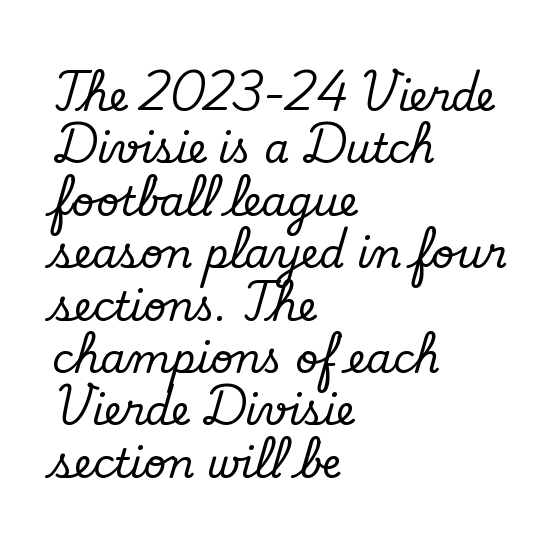
The image shows 40 px serif type; set left-aligned, normal line spacing (1.31x), normal letter spacing, not underlined; low stroke contrast and a small x-height.
